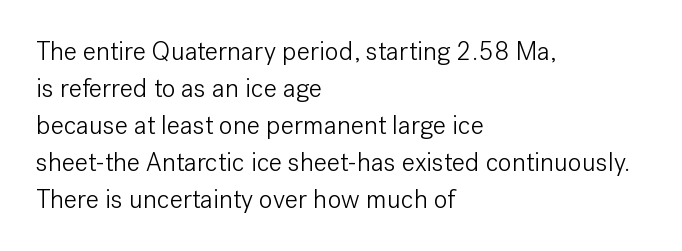
{"italic": "no", "bold": "no", "underline": "no", "align": "left", "line_spacing": "normal", "line_spacing_ratio": 1.42, "letter_spacing": "normal", "letter_spacing_em": 0.0, "glyph_px": 26}
